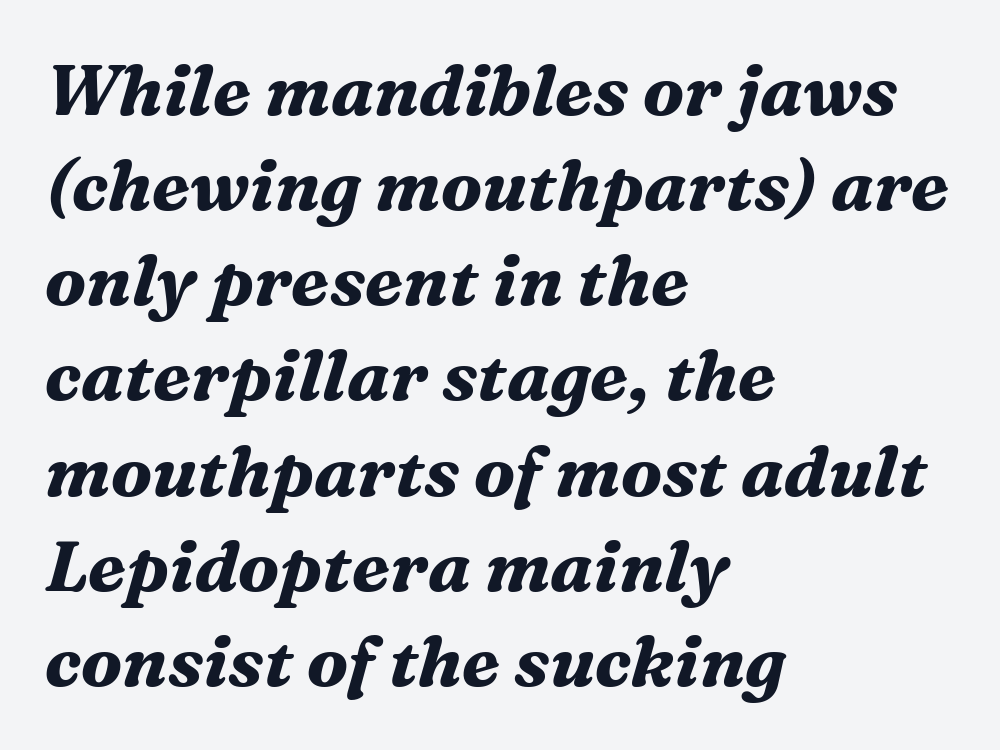
The leading is moderate, giving the passage an even texture. Check where the strokes stop: tiny serifs finish them off. The rendering applies a slant to the glyphs. The strokes are fattened all the way to bold. Casual observation: everything's shoved over to the left.
